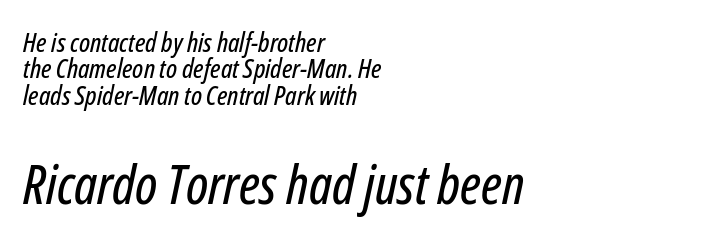
{"italic": "yes", "lean": "right", "slant_degrees": 12, "width": "condensed", "stroke_contrast": "low", "x_height": "medium", "monospaced": "no", "underline": "no", "align": "left", "line_spacing": "tight", "line_spacing_ratio": 0.98, "letter_spacing": "normal", "letter_spacing_em": 0.0, "larger_block": "second", "size_ratio": 2.0, "glyph_px": 54}
